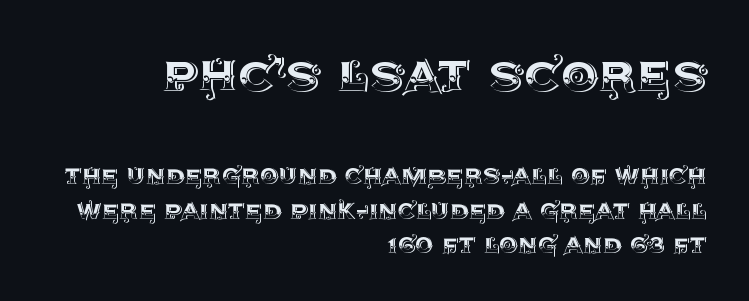
{"italic": "no", "width": "normal", "x_height": "large", "monospaced": "no", "underline": "no", "align": "right", "line_spacing": "tight", "line_spacing_ratio": 1.14, "letter_spacing": "normal", "letter_spacing_em": 0.0, "larger_block": "first", "size_ratio": 2.0, "glyph_px": 60}
